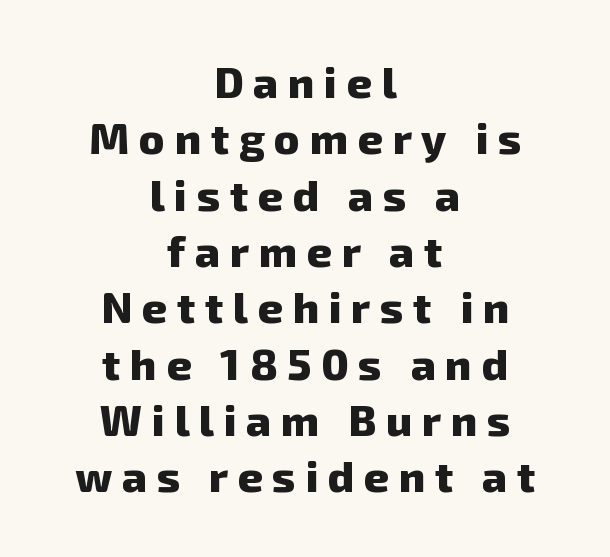
{"serif": "no", "bold": "yes", "weight": "heavy", "width": "normal", "stroke_contrast": "low", "x_height": "medium", "monospaced": "no", "underline": "no", "align": "center", "line_spacing": "normal", "line_spacing_ratio": 1.31, "letter_spacing": "wide", "letter_spacing_em": 0.23, "glyph_px": 43}
